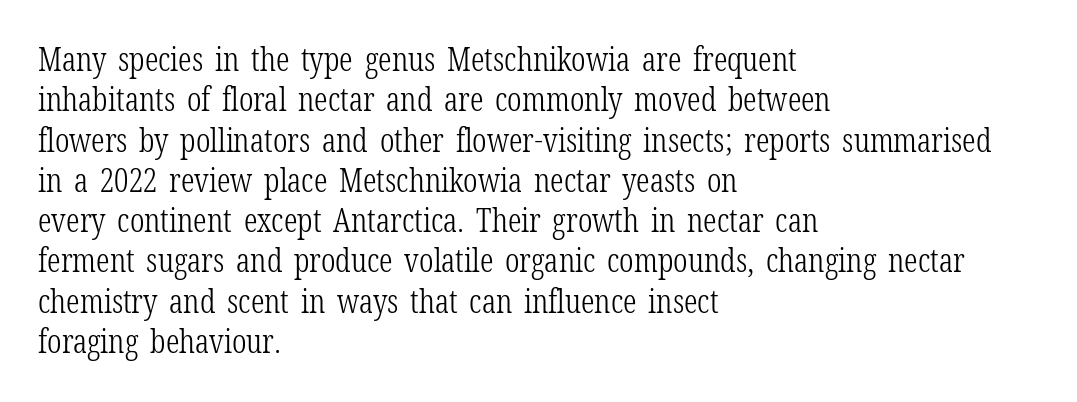
Ink coverage per letter is moderate at most. Rule under the text: the space is simply empty. These lines were composed using upright roman letters. Characters follow at the spacing the type designer built in. Note the varied advance widths — an 'i' is clearly narrower than an 'm'. Typographically, this falls in the serif category.
